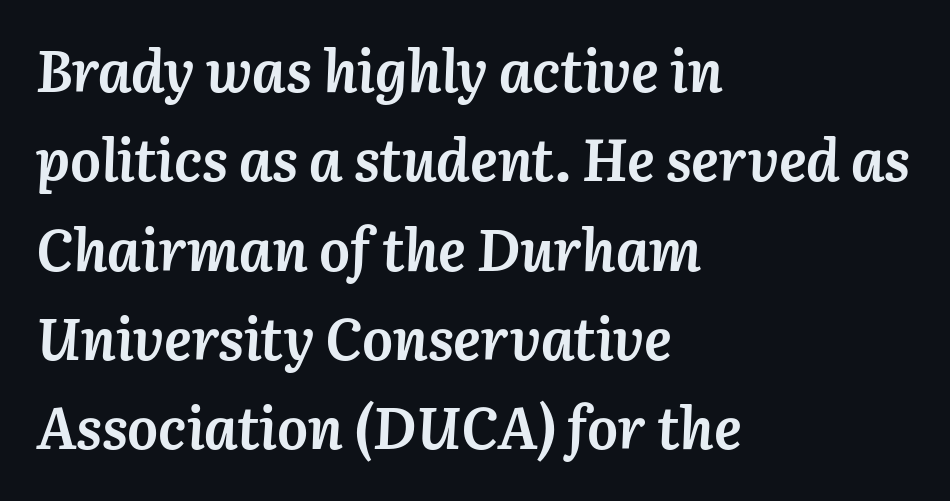
{"italic": "yes", "lean": "right", "slant_degrees": 3, "bold": "yes", "weight": "semibold", "width": "normal", "stroke_contrast": "medium", "x_height": "medium", "monospaced": "no", "underline": "no", "align": "left", "line_spacing": "normal", "line_spacing_ratio": 1.54, "letter_spacing": "normal", "letter_spacing_em": 0.0, "glyph_px": 58}
